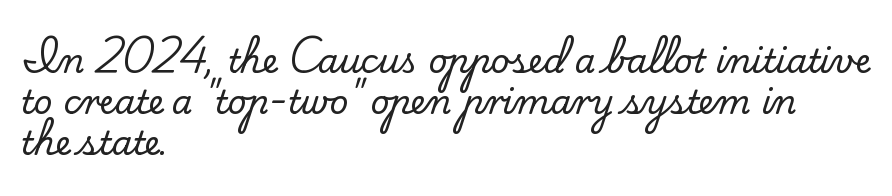
{"serif": "yes", "width": "normal", "stroke_contrast": "low", "x_height": "small", "monospaced": "no", "underline": "no", "align": "left", "line_spacing": "normal", "line_spacing_ratio": 1.25, "letter_spacing": "normal", "letter_spacing_em": 0.0, "glyph_px": 33}
